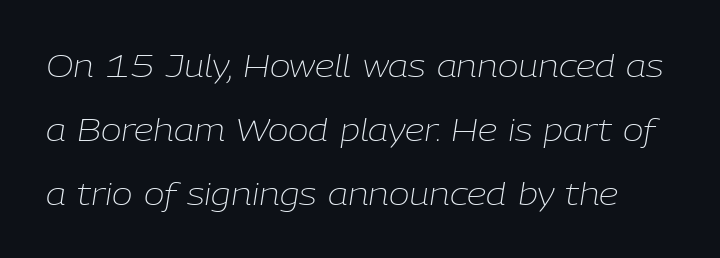
Observe the ordinary spacing: letters are neighbours, not strangers. These lines stand farther apart than default settings would place them. The axis of the letterforms is tilted away from vertical. The weight would be labelled regular, book, light, or lighter still. Descender tails drop into unmarked territory.
